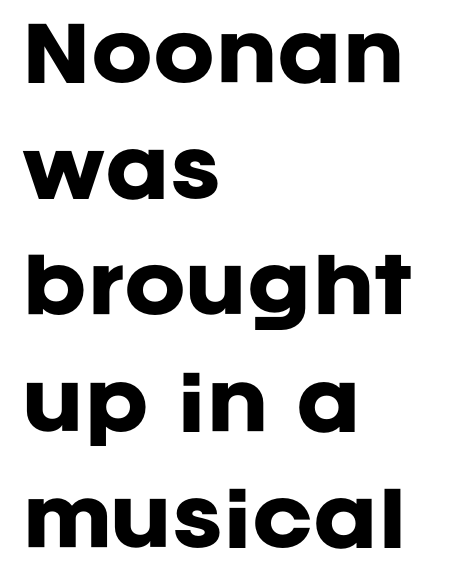
Decoration check: the copy has no underline. The compositor pushed each line to the left boundary. Every stem runs plumb, perpendicular to the baseline. Stroke terminals: plain, sans-serif. This sample has the flowing, uneven cadence of proportional lettering.
